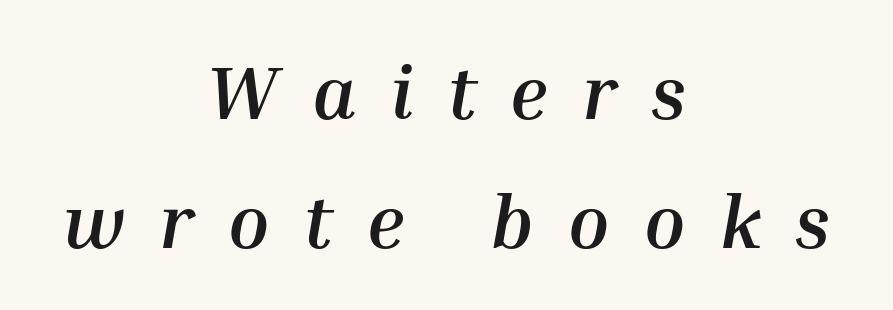
Italic: yes, the glyphs are oblique. Letters rest on an invisible, unmarked baseline. Does the weight exceed regular? Yes, all the way to bold. Here the designer chose a conventional face with non-uniform glyph widths. Tracking here is generous; glyphs stand well apart from one another. The lines in this sample share a center point and differ in where they start and stop.
